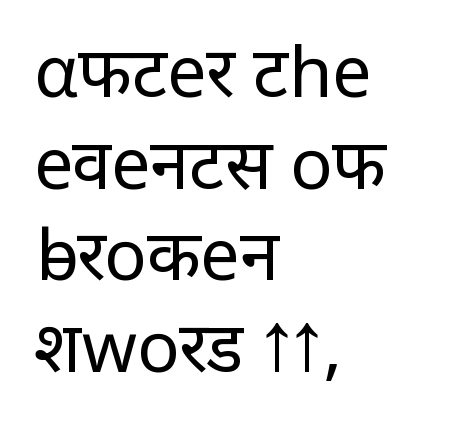
The compositor pushed each line to the left boundary. A roman cut, with each character standing at attention. Note the varied advance widths — an 'i' is clearly narrower than an 'm'. A typesetter would call this leading conventional body-copy spacing.
